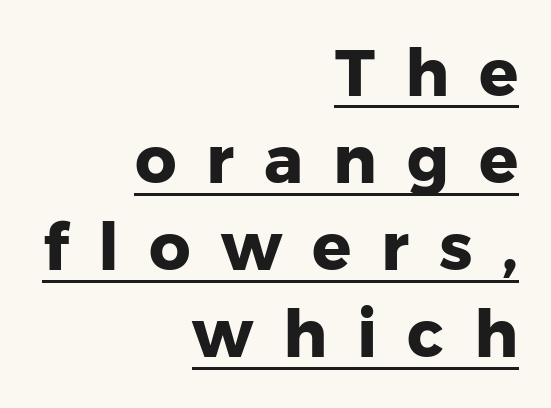
Right-aligned paragraph, ragged on the left. A sans-serif font was chosen for this passage. Style check: upright. Varying glyph widths throughout — classic text-font behaviour.
